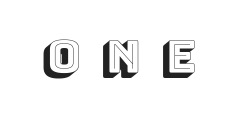
{"italic": "no", "width": "normal", "x_height": "large", "monospaced": "no", "underline": "no", "letter_spacing": "wide", "letter_spacing_em": 0.45, "glyph_px": 46}
